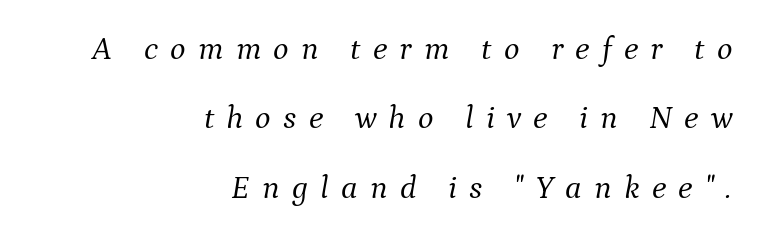
Q: Is the text bold? A: No.
Q: Is the text italic (slanted)? A: Yes, it leans right by about 9 degrees.
Q: Is the typeface a serif or a sans-serif typeface? A: Serif.
Q: Is the text underlined? A: No.
Q: How is the paragraph aligned? A: Right-aligned.
Q: Is the spacing between letters normal or unusually wide? A: Unusually wide.
Q: Is the spacing between lines tight, normal or loose? A: Loose.
Q: Width (condensed, normal, or wide)? A: Normal.
Q: Stroke contrast? A: Medium.
Q: x-height? A: Medium.
Q: Monospaced? A: No.
